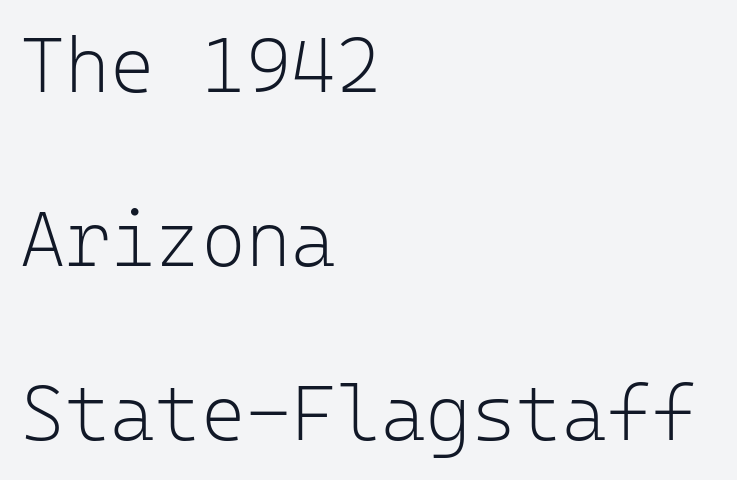
The image shows 77 px light sans-serif type, upright, monospaced; set left-aligned, loose line spacing (2.26x), normal letter spacing, not underlined; low stroke contrast and a medium x-height.
